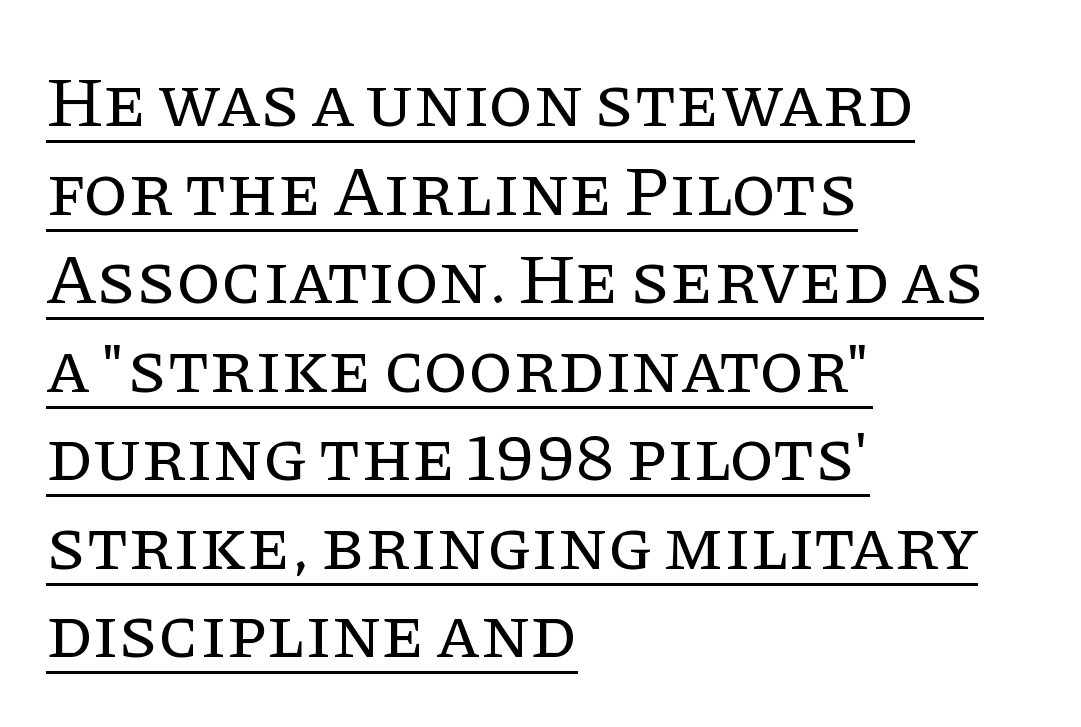
Q: Is the text bold? A: No.
Q: Is the text italic (slanted)? A: No, it is upright.
Q: Is the typeface a serif or a sans-serif typeface? A: Serif.
Q: Is the text underlined? A: Yes.
Q: How is the paragraph aligned? A: Left-aligned.
Q: Is the spacing between letters normal or unusually wide? A: Normal.
Q: Width (condensed, normal, or wide)? A: Normal.
Q: Stroke contrast? A: Low.
Q: x-height? A: Large.
Q: Monospaced? A: No.
